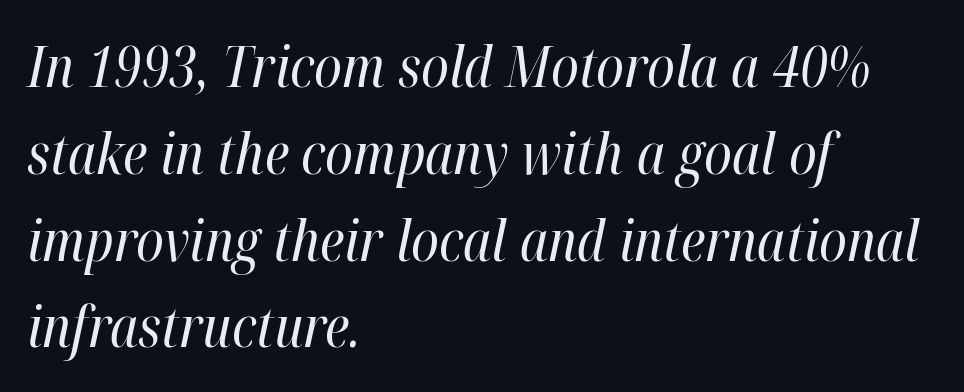
The vertical gap from one line to the next is medium. Counters stay open thanks to moderate or lighter strokes. The paragraph has a hard left edge and a soft right edge. The font's italic variant was chosen for this text.
